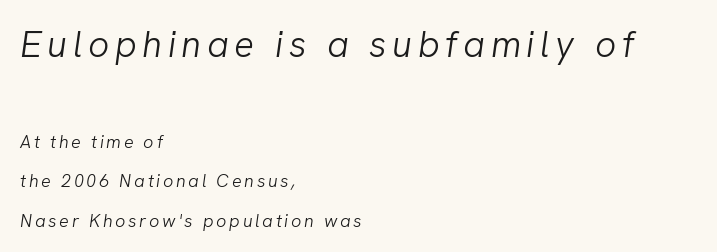
Q: Is the text bold? A: No.
Q: Is the text italic (slanted)? A: Yes, it leans right by about 8 degrees.
Q: Is the text underlined? A: No.
Q: How is the paragraph aligned? A: Left-aligned.
Q: Is the spacing between lines tight, normal or loose? A: Loose.
Q: Which block of text is set in a larger size, the first (top) or the second (bottom)? A: The first (top) one.
Q: Width (condensed, normal, or wide)? A: Normal.
Q: Stroke contrast? A: Low.
Q: x-height? A: Medium.
Q: Monospaced? A: No.
